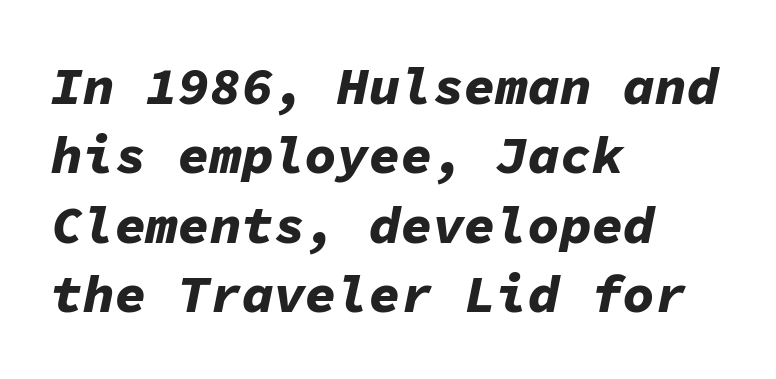
The image shows 53 px bold type, italic (leaning right), monospaced; set left-aligned, normal line spacing (1.31x), normal letter spacing, not underlined; low stroke contrast and a medium x-height.
